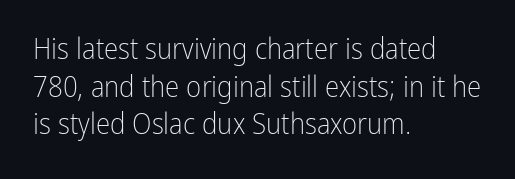
The image shows 29 px light, condensed sans-serif type, upright; set left-aligned, normal line spacing (1.3x), normal letter spacing, not underlined; low stroke contrast and a medium x-height.
